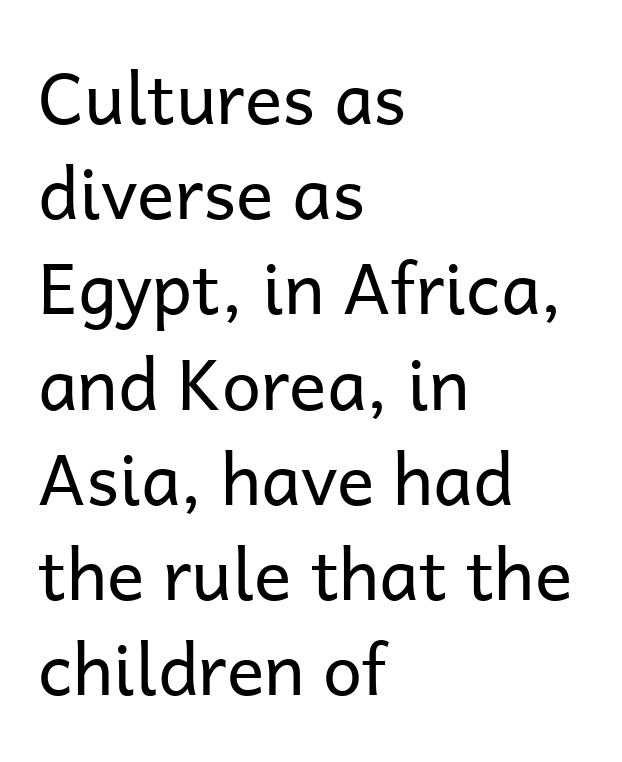
Q: Is the text bold? A: No.
Q: Is the text italic (slanted)? A: No, it is upright.
Q: Is the typeface a serif or a sans-serif typeface? A: Sans-serif.
Q: Is the text underlined? A: No.
Q: How is the paragraph aligned? A: Left-aligned.
Q: Is the spacing between letters normal or unusually wide? A: Normal.
Q: Is the spacing between lines tight, normal or loose? A: Normal.
Q: Width (condensed, normal, or wide)? A: Normal.
Q: Stroke contrast? A: Low.
Q: x-height? A: Medium.
Q: Monospaced? A: No.
